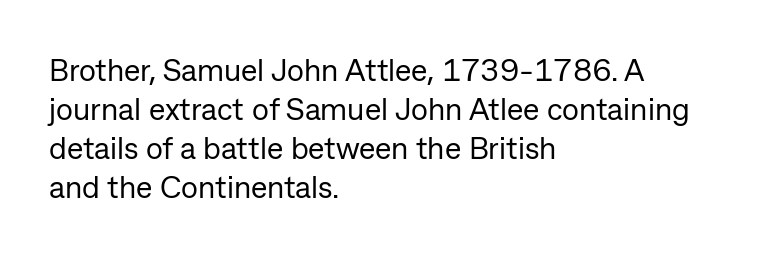
Q: Is the text bold? A: No.
Q: Is the text italic (slanted)? A: No, it is upright.
Q: Is the typeface a serif or a sans-serif typeface? A: Sans-serif.
Q: Is the text underlined? A: No.
Q: How is the paragraph aligned? A: Left-aligned.
Q: Is the spacing between letters normal or unusually wide? A: Normal.
Q: Is the spacing between lines tight, normal or loose? A: Normal.
Q: Width (condensed, normal, or wide)? A: Normal.
Q: Stroke contrast? A: Low.
Q: x-height? A: Medium.
Q: Monospaced? A: No.
